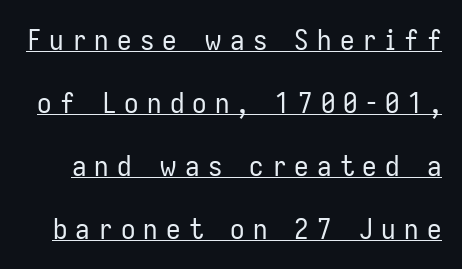
{"serif": "no", "italic": "no", "bold": "no", "weight": "regular", "width": "condensed", "stroke_contrast": "low", "x_height": "medium", "monospaced": "no", "underline": "yes", "line_spacing": "loose", "line_spacing_ratio": 2.17, "letter_spacing": "wide", "letter_spacing_em": 0.28, "glyph_px": 29}
